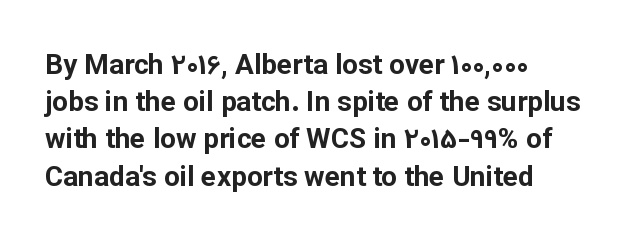
Caption: bold face, heavy strokes. Reading down the column, the eye jumps a familiar distance to each next line. Do the characters align in a grid? No, the font is proportional. Honestly, there is no underline to notice here at all. Italic: no, the glyphs are upright roman.
